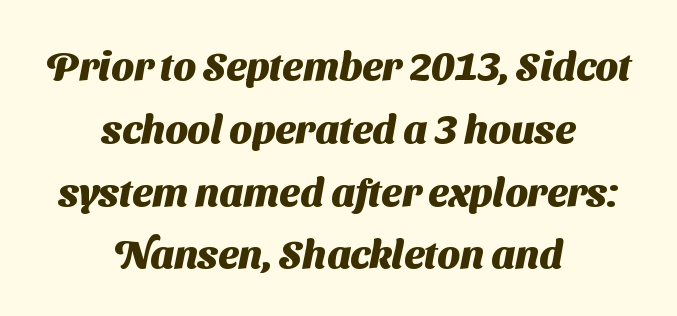
The image shows 40 px heavy sans-serif type; set centered, normal line spacing (1.57x), normal letter spacing, not underlined; medium stroke contrast and a medium x-height.
